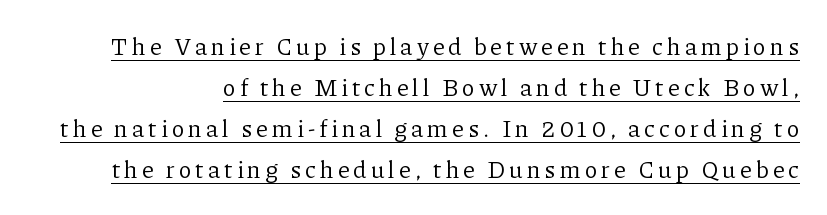
Q: Is the text bold? A: No.
Q: Is the text italic (slanted)? A: No, it is upright.
Q: Is the text underlined? A: Yes.
